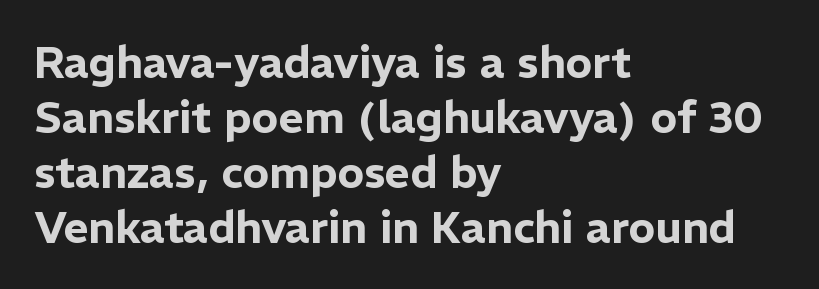
Q: Is the text italic (slanted)? A: No, it is upright.
Q: Is the typeface a serif or a sans-serif typeface? A: Sans-serif.
Q: Is the text underlined? A: No.
Q: How is the paragraph aligned? A: Left-aligned.
Q: Is the spacing between letters normal or unusually wide? A: Normal.
Q: Is the spacing between lines tight, normal or loose? A: Normal.
Q: Width (condensed, normal, or wide)? A: Normal.
Q: Stroke contrast? A: Low.
Q: x-height? A: Medium.
Q: Monospaced? A: No.
